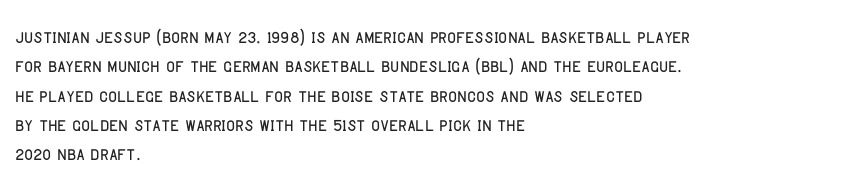
The image shows 24 px text type, upright; set left-aligned, line spacing 1.22x, normal letter spacing, not underlined.
